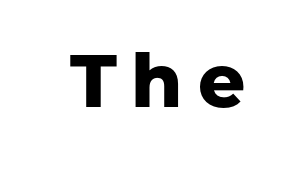
{"serif": "no", "italic": "no", "bold": "yes", "weight": "heavy", "width": "normal", "stroke_contrast": "low", "x_height": "medium", "monospaced": "no", "underline": "no", "letter_spacing": "wide", "letter_spacing_em": 0.2, "glyph_px": 74}
